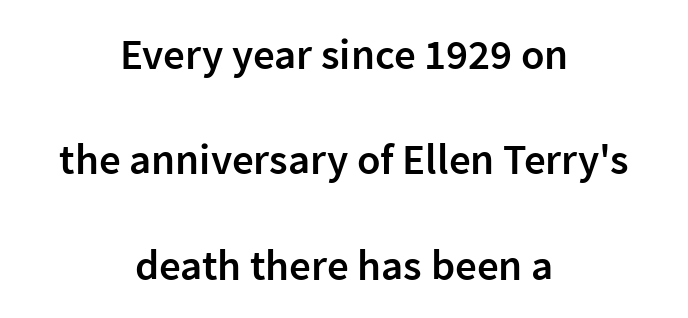
This sample has the flowing, uneven cadence of proportional lettering. On the weight axis this lands at semibold, roughly 600. The face used here is a sans, in the tradition of grotesques and geometrics. Notice how the passage keeps no hard edge, just a central spine. Loosely led — the rows are spread out.
